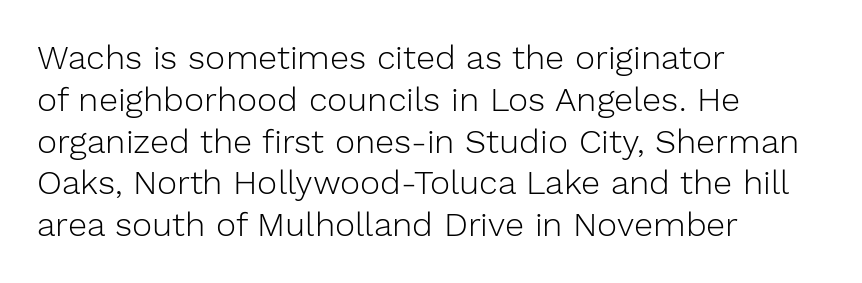
The image shows 34 px light sans-serif type, upright; set left-aligned, line spacing 1.23x, normal letter spacing, not underlined; low stroke contrast and a medium x-height.
